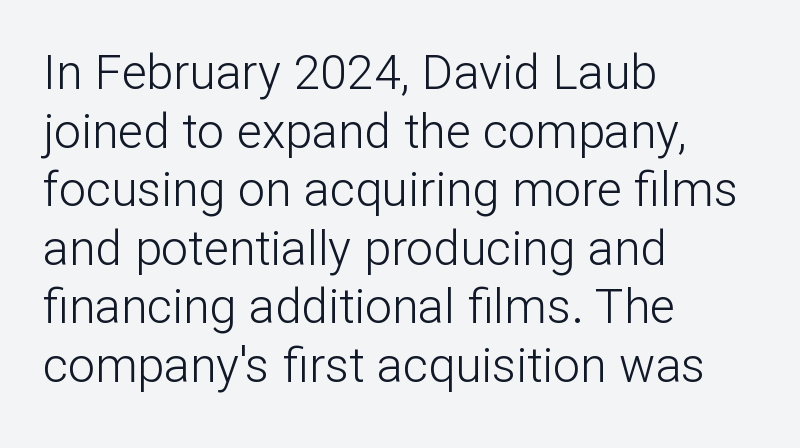
Q: Is the text bold? A: No.
Q: Is the text italic (slanted)? A: No, it is upright.
Q: Is the typeface a serif or a sans-serif typeface? A: Sans-serif.
Q: Is the text underlined? A: No.
Q: How is the paragraph aligned? A: Left-aligned.
Q: Is the spacing between letters normal or unusually wide? A: Normal.
Q: Width (condensed, normal, or wide)? A: Normal.
Q: Stroke contrast? A: Low.
Q: x-height? A: Medium.
Q: Monospaced? A: No.
